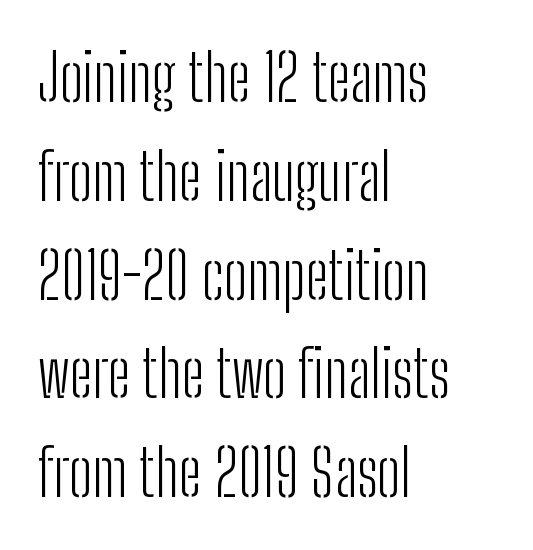
The image shows 65 px light, condensed sans-serif type, upright; set left-aligned, normal line spacing (1.52x), normal letter spacing, not underlined; low stroke contrast and a medium x-height.
